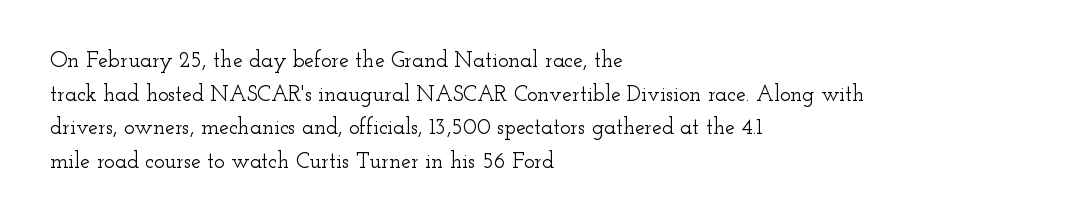
One glance says typical: line gaps are just what's usual. The letters stand upright; this is a roman face. The gap between lines stays unmarked. These lines keep a tight, regular rhythm from letter to letter. Casual observation: everything's shoved over to the left.
